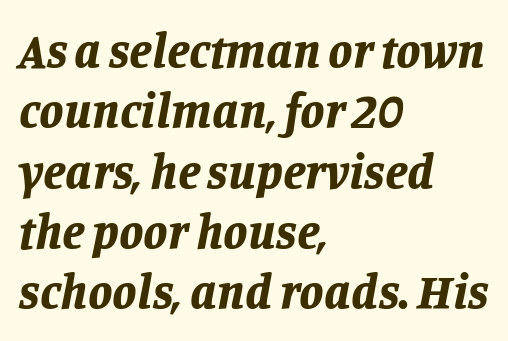
As a designer I'd log this as weight 700, bold. Which margin do the lines hug? The left one — the right edge is uneven. This rendering leaves character spacing at its baseline value. These lines were composed using italics. Note the varied advance widths — an 'i' is clearly narrower than an 'm'. Has an underline been added? It has not.
